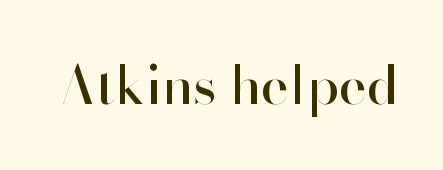
Q: Is the text italic (slanted)? A: No, it is upright.
Q: Is the typeface a serif or a sans-serif typeface? A: Sans-serif.
Q: Is the text underlined? A: No.
Q: Is the spacing between letters normal or unusually wide? A: Normal.
Q: Width (condensed, normal, or wide)? A: Normal.
Q: Stroke contrast? A: High.
Q: x-height? A: Small.
Q: Monospaced? A: No.
